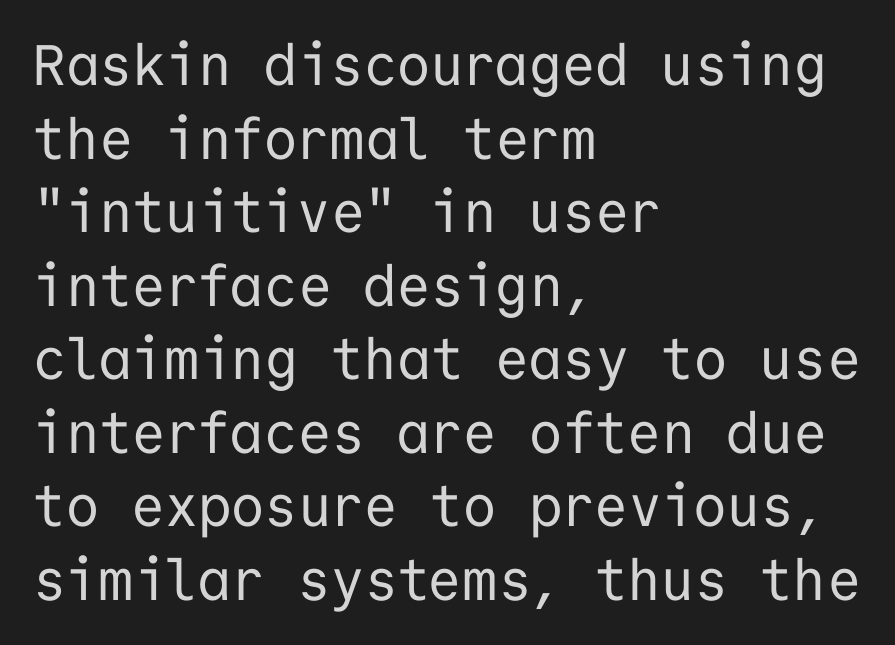
The passage shown is typed in a monospace face where columns stay perfectly aligned. This is the regular roman posture of the typeface. Inter-character spacing is left at the font's built-in metrics. The weight would be labelled regular, book, light, or lighter still. The passage shown is not underscored anywhere. Nope, no serifs anywhere on these letters.
